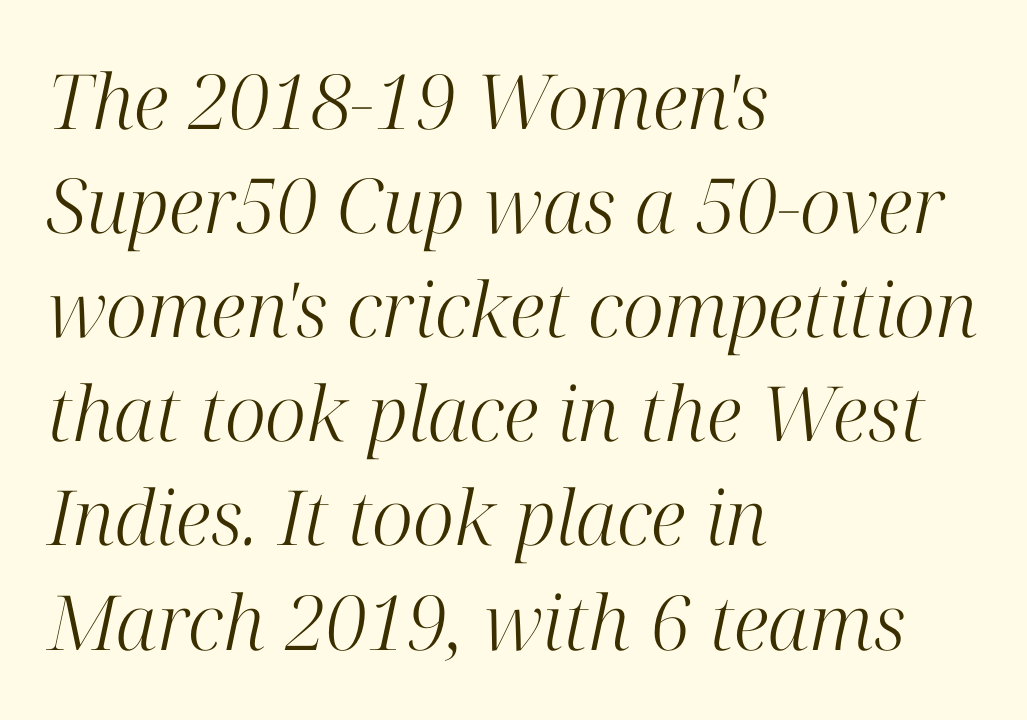
The image shows 76 px light serif type, italic (leaning right); set left-aligned, normal line spacing (1.37x), normal letter spacing, not underlined; high stroke contrast and a medium x-height.
